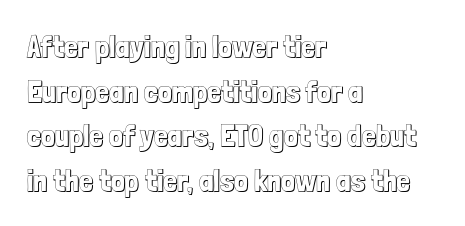
Q: Is the text italic (slanted)? A: No, it is upright.
Q: Is the text underlined? A: No.
Q: How is the paragraph aligned? A: Left-aligned.
Q: Is the spacing between letters normal or unusually wide? A: Normal.
Q: Is the spacing between lines tight, normal or loose? A: Normal.
Q: Width (condensed, normal, or wide)? A: Condensed.
Q: x-height? A: Medium.
Q: Monospaced? A: No.
